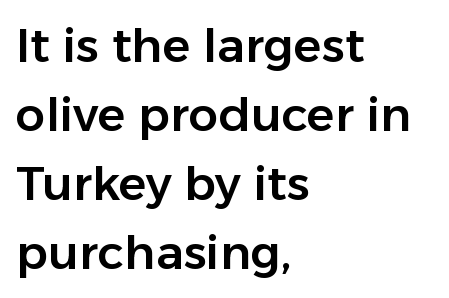
Reading down the block, your eye returns to a fixed left position each line. Descenders hang freely into open space. Compared with typical paragraphs, the rows here are spaced about the same. Do the characters align in a grid? No, the font is proportional.
